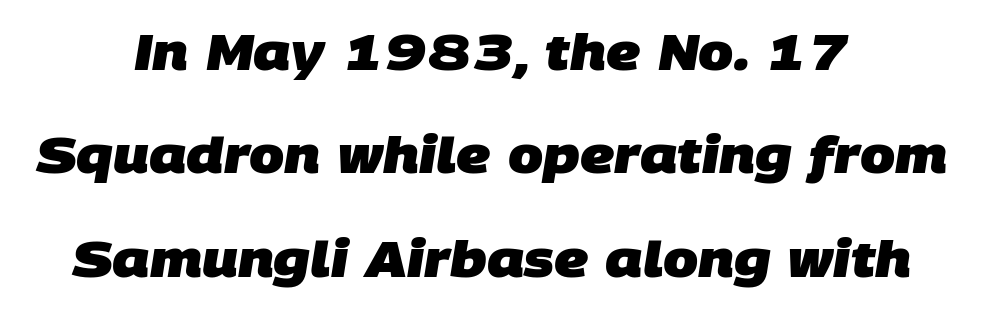
Q: Is the text bold? A: Yes.
Q: Is the typeface a serif or a sans-serif typeface? A: Sans-serif.
Q: Is the text underlined? A: No.
Q: How is the paragraph aligned? A: Centered.
Q: Is the spacing between letters normal or unusually wide? A: Normal.
Q: Is the spacing between lines tight, normal or loose? A: Loose.
Q: Width (condensed, normal, or wide)? A: Normal.
Q: Stroke contrast? A: Low.
Q: x-height? A: Large.
Q: Monospaced? A: No.
